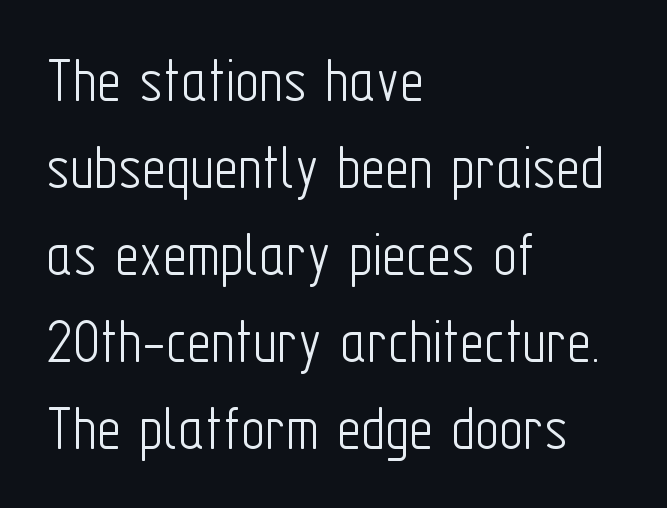
The image shows 66 px light, condensed sans-serif type, upright; set left-aligned, normal line spacing (1.32x), normal letter spacing, not underlined; low stroke contrast and a medium x-height.
